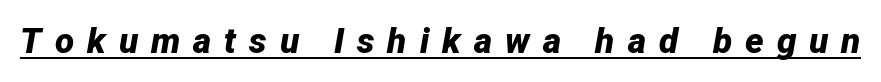
Q: Is the text bold? A: Yes.
Q: Is the text italic (slanted)? A: Yes, it leans right by about 12 degrees.
Q: Is the text underlined? A: Yes.
Q: Is the spacing between letters normal or unusually wide? A: Unusually wide.
Q: Width (condensed, normal, or wide)? A: Normal.
Q: Stroke contrast? A: Low.
Q: x-height? A: Medium.
Q: Monospaced? A: No.
